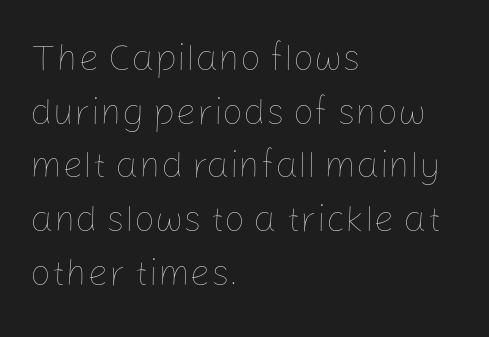
{"italic": "no", "bold": "no", "weight": "thin", "width": "normal", "stroke_contrast": "low", "x_height": "medium", "monospaced": "no", "underline": "no", "align": "left", "line_spacing": "normal", "line_spacing_ratio": 1.45, "letter_spacing": "normal", "letter_spacing_em": 0.0, "glyph_px": 37}
